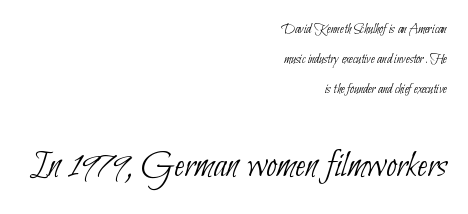
Q: Is the text bold? A: No.
Q: Is the typeface a serif or a sans-serif typeface? A: Sans-serif.
Q: Is the text underlined? A: No.
Q: How is the paragraph aligned? A: Right-aligned.
Q: Is the spacing between letters normal or unusually wide? A: Normal.
Q: Is the spacing between lines tight, normal or loose? A: Loose.
Q: Which block of text is set in a larger size, the first (top) or the second (bottom)? A: The second (bottom) one.
Q: Width (condensed, normal, or wide)? A: Condensed.
Q: Stroke contrast? A: Low.
Q: x-height? A: Small.
Q: Monospaced? A: No.
